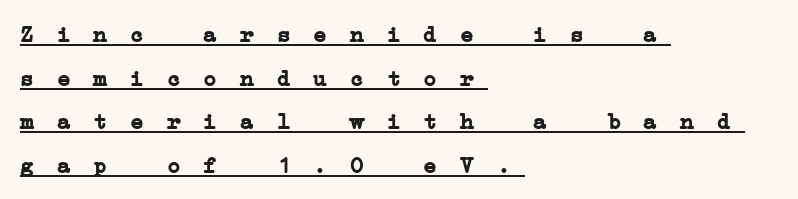
Q: Is the text bold? A: Yes.
Q: Is the text underlined? A: Yes.
Q: How is the paragraph aligned? A: Left-aligned.
Q: Is the spacing between letters normal or unusually wide? A: Unusually wide.
Q: Is the spacing between lines tight, normal or loose? A: Loose.
